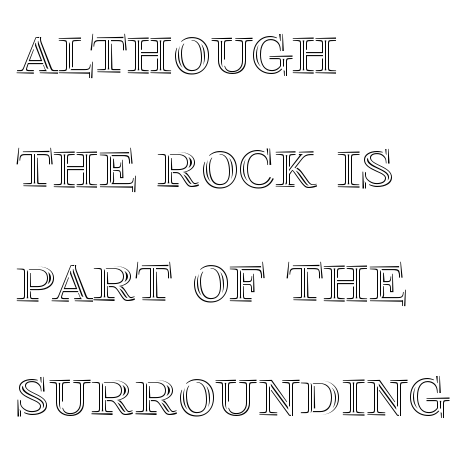
Clear beneath every line of the passage. Note the varied advance widths — an 'i' is clearly narrower than an 'm'. The specimen reads as upright at a glance. How would I describe the line gaps? Plain and ordinary. Between one letter and the next there's only the usual sliver of space. The paragraph shown leans on its left margin.
